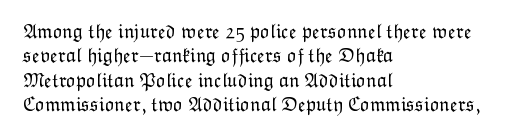
Q: Is the text bold? A: No.
Q: Is the text italic (slanted)? A: No, it is upright.
Q: Is the text underlined? A: No.
Q: How is the paragraph aligned? A: Left-aligned.
Q: Is the spacing between letters normal or unusually wide? A: Normal.
